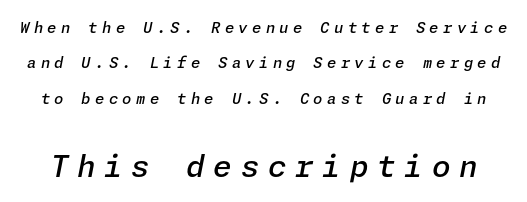
{"italic": "yes", "lean": "right", "slant_degrees": 11, "bold": "semi", "weight": "semibold", "width": "normal", "stroke_contrast": "low", "x_height": "medium", "underline": "no", "line_spacing": "loose", "line_spacing_ratio": 2.36, "letter_spacing": "wide", "letter_spacing_em": 0.29, "larger_block": "second", "size_ratio": 2.0, "glyph_px": 30}
